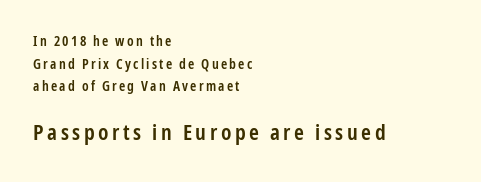
Q: Is the text bold? A: Semi-bold.
Q: Is the text italic (slanted)? A: No, it is upright.
Q: Is the text underlined? A: No.
Q: How is the paragraph aligned? A: Left-aligned.
Q: Is the spacing between lines tight, normal or loose? A: Normal.
Q: Which block of text is set in a larger size, the first (top) or the second (bottom)? A: The second (bottom) one.
